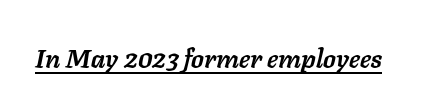
The image shows 26 px bold type, italic (leaning right); set normal letter spacing, underlined.
